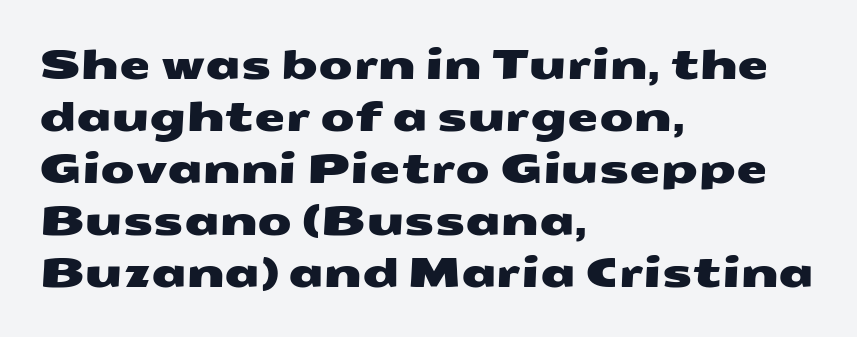
{"serif": "no", "width": "wide", "stroke_contrast": "medium", "x_height": "medium", "monospaced": "no", "underline": "no", "align": "left", "line_spacing": "normal", "line_spacing_ratio": 1.3, "letter_spacing": "normal", "letter_spacing_em": 0.0, "glyph_px": 40}
